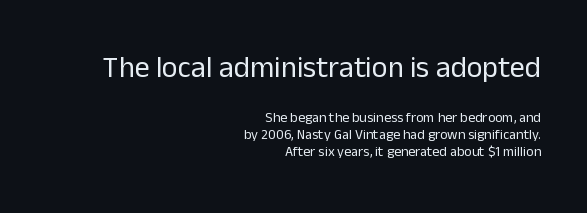
{"serif": "no", "italic": "no", "bold": "no", "weight": "regular", "width": "normal", "stroke_contrast": "low", "x_height": "medium", "monospaced": "no", "underline": "no", "align": "right", "line_spacing_ratio": 1.23, "letter_spacing": "normal", "letter_spacing_em": 0.0, "larger_block": "first", "size_ratio": 2.14, "glyph_px": 30}
